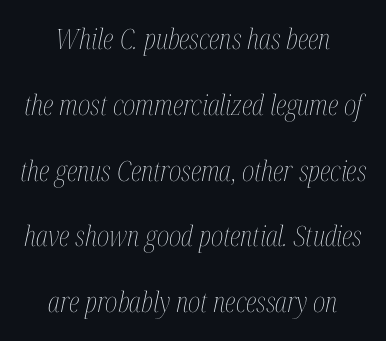
{"italic": "yes", "lean": "right", "slant_degrees": 12, "bold": "no", "weight": "thin", "width": "condensed", "stroke_contrast": "medium", "x_height": "medium", "monospaced": "no", "underline": "no", "align": "center", "line_spacing": "loose", "line_spacing_ratio": 2.35, "letter_spacing": "normal", "letter_spacing_em": 0.0, "glyph_px": 28}
